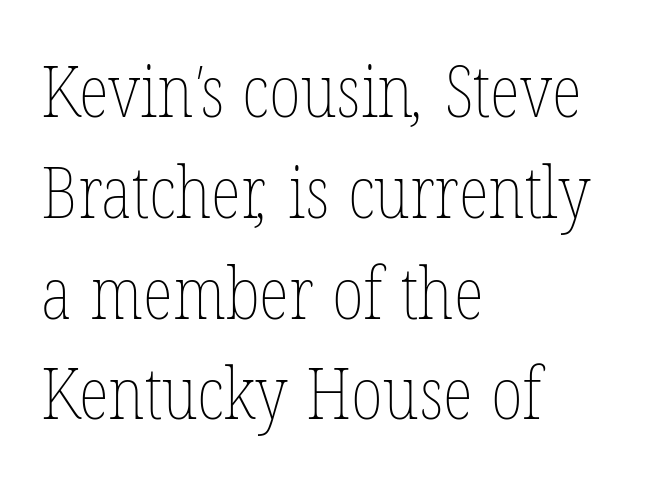
Weight class: somewhere from thin through regular. Characters follow at the spacing the type designer built in. Leading matches the norm, producing a regular column. Clear beneath every line of the passage. Is the block centered? No — it sits flush against the left margin. Looks like regular typesetting: each glyph gets only the width it needs.
